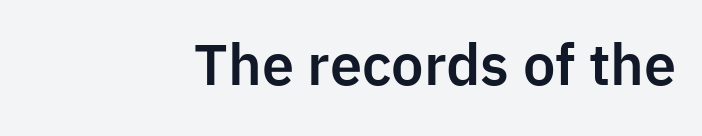
Visually the block forms a straight wall on the right and a jagged coastline on the left. Characters follow at the spacing the type designer built in. Check under the words: just untouched page. The font's upright variant was chosen for this text.
